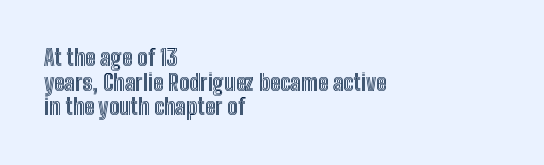
Q: Is the text italic (slanted)? A: No, it is upright.
Q: Is the text underlined? A: No.
Q: How is the paragraph aligned? A: Left-aligned.
Q: Is the spacing between letters normal or unusually wide? A: Normal.
Q: Is the spacing between lines tight, normal or loose? A: Tight.
